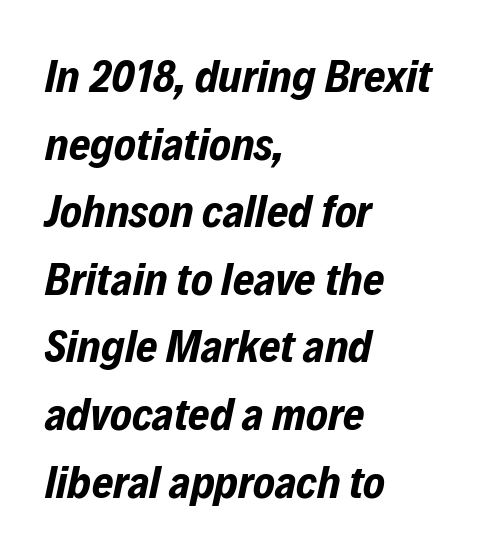
{"italic": "yes", "lean": "right", "slant_degrees": 12, "bold": "yes", "weight": "bold", "width": "condensed", "stroke_contrast": "low", "x_height": "medium", "monospaced": "no", "underline": "no", "align": "left", "line_spacing": "normal", "line_spacing_ratio": 1.47, "letter_spacing": "normal", "letter_spacing_em": 0.0, "glyph_px": 46}
